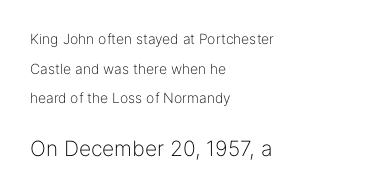
{"italic": "no", "bold": "no", "underline": "no", "align": "left", "line_spacing": "loose", "line_spacing_ratio": 2.11, "letter_spacing": "normal", "letter_spacing_em": 0.0, "larger_block": "second", "size_ratio": 1.5, "glyph_px": 21}
